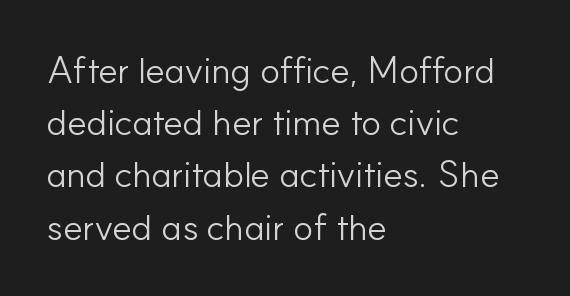
Q: Is the text bold? A: No.
Q: Is the text italic (slanted)? A: No, it is upright.
Q: Is the typeface a serif or a sans-serif typeface? A: Sans-serif.
Q: Is the text underlined? A: No.
Q: How is the paragraph aligned? A: Left-aligned.
Q: Is the spacing between letters normal or unusually wide? A: Normal.
Q: Is the spacing between lines tight, normal or loose? A: Normal.
Q: Width (condensed, normal, or wide)? A: Normal.
Q: Stroke contrast? A: Low.
Q: x-height? A: Small.
Q: Monospaced? A: No.
